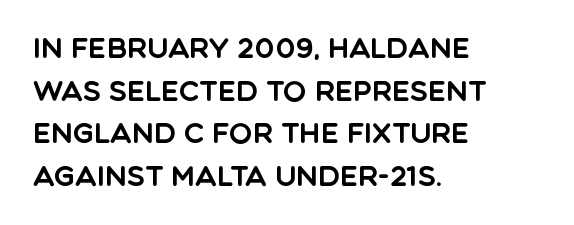
Q: Is the text italic (slanted)? A: No, it is upright.
Q: Is the typeface a serif or a sans-serif typeface? A: Sans-serif.
Q: Is the text underlined? A: No.
Q: How is the paragraph aligned? A: Left-aligned.
Q: Is the spacing between letters normal or unusually wide? A: Normal.
Q: Is the spacing between lines tight, normal or loose? A: Normal.
Q: Width (condensed, normal, or wide)? A: Normal.
Q: x-height? A: Large.
Q: Monospaced? A: No.
